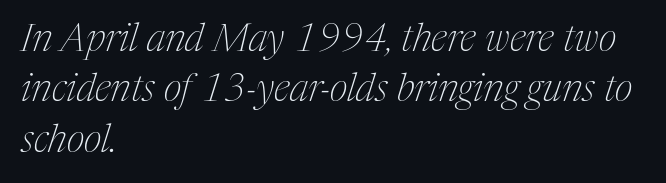
The image shows 39 px thin, condensed serif type, italic (leaning right); set left-aligned, normal line spacing (1.29x), normal letter spacing, not underlined; medium stroke contrast and a medium x-height.
